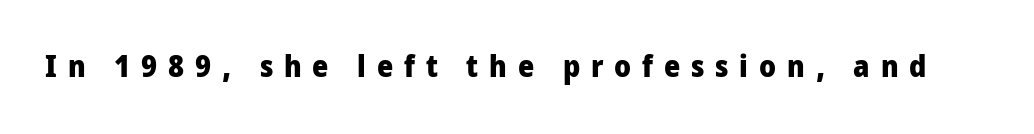
Is this a sans? Yes — the strokes have no serifs. This sample has the flowing, uneven cadence of proportional lettering. Posture: upright roman. The space beneath each line is pristine and unruled. Heavy, bold letterforms. Students, note that the glyphs here are deliberately spaced far apart.
